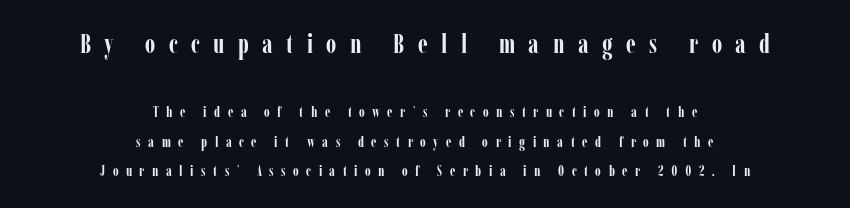
In this sample the first text group is rendered at the bigger scale. Is there any slant? The stems are plumb. Neither beginnings nor endings align; midpoints do. Unmarked baselines from the first word to the last.
